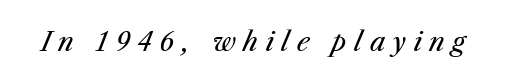
Anything drawn beneath the words? Only blank space. The lettering tilts uniformly, giving the passage an italic look. Observe the wide spacing: letters keep a clear distance from each other. Weight: regular or lighter.
